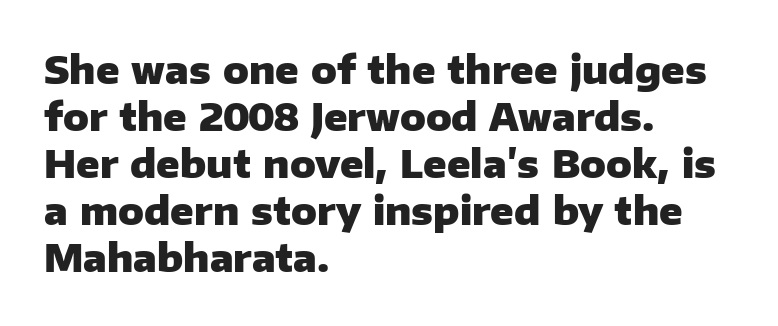
Q: Is the text bold? A: Yes.
Q: Is the text italic (slanted)? A: No, it is upright.
Q: Is the typeface a serif or a sans-serif typeface? A: Sans-serif.
Q: Is the text underlined? A: No.
Q: How is the paragraph aligned? A: Left-aligned.
Q: Is the spacing between letters normal or unusually wide? A: Normal.
Q: Width (condensed, normal, or wide)? A: Normal.
Q: Stroke contrast? A: Low.
Q: x-height? A: Medium.
Q: Monospaced? A: No.
